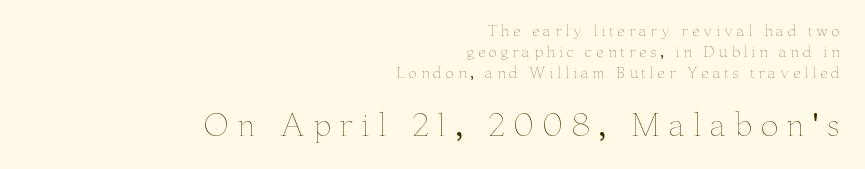
The image shows 30 px thin, wide type, upright; set right-aligned, normal line spacing (1.51x), unusually wide letter spacing (+0.26 em), not underlined; the second (bottom) block is 2.14x larger; low stroke contrast and a small x-height.
